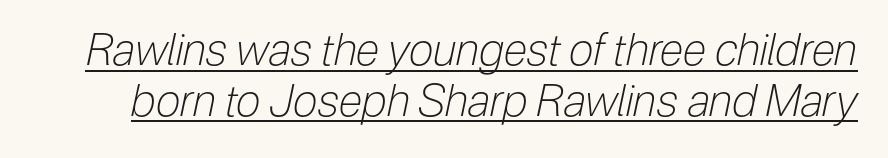
Like a heading marked for emphasis, these lines bear an underscore. The designer dialed line spacing down below the default. The typography opts for an oblique posture over an upright one. Look at the tracking — it's just the regular setting, nothing added.
